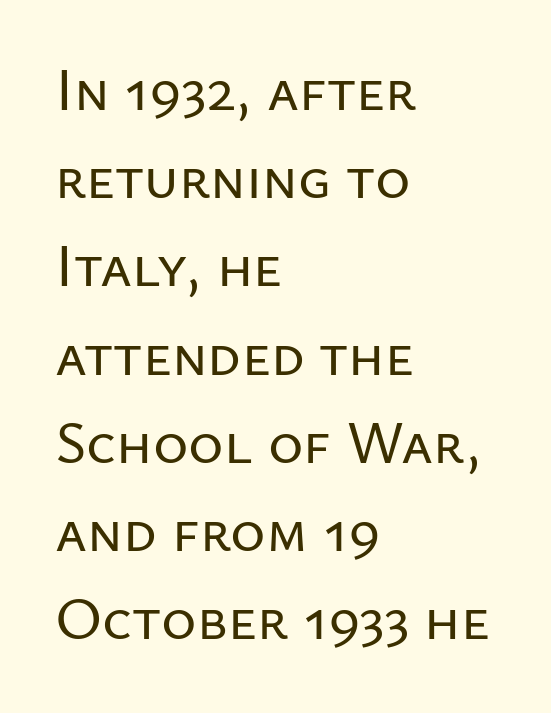
The image shows 60 px sans-serif type, upright; set left-aligned, normal line spacing (1.47x), normal letter spacing, not underlined; low stroke contrast and a medium x-height.
